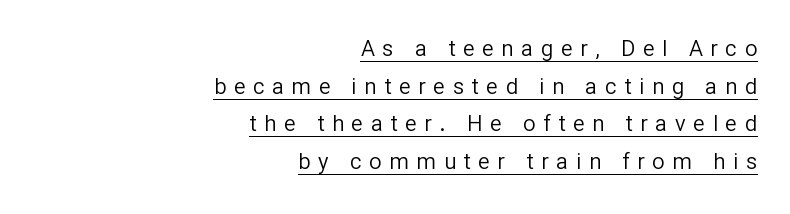
The image shows 22 px text type, upright; set right-aligned, line spacing 1.71x, unusually wide letter spacing (+0.35 em), underlined.
